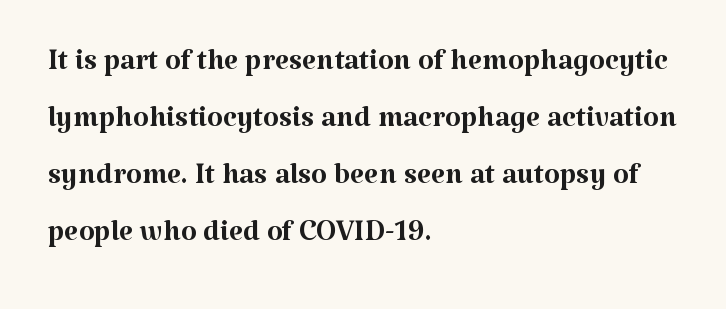
Q: Is the text bold? A: No.
Q: Is the text italic (slanted)? A: No, it is upright.
Q: Is the typeface a serif or a sans-serif typeface? A: Serif.
Q: Is the text underlined? A: No.
Q: How is the paragraph aligned? A: Left-aligned.
Q: Is the spacing between letters normal or unusually wide? A: Normal.
Q: Is the spacing between lines tight, normal or loose? A: Normal.
Q: Width (condensed, normal, or wide)? A: Normal.
Q: Stroke contrast? A: Medium.
Q: x-height? A: Medium.
Q: Monospaced? A: No.
